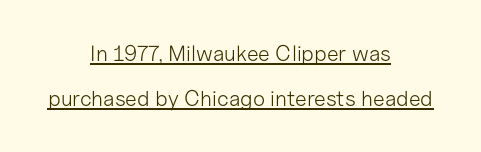
{"italic": "no", "bold": "no", "underline": "yes", "align": "center", "line_spacing": "loose", "line_spacing_ratio": 2.05, "letter_spacing": "normal", "letter_spacing_em": 0.0, "glyph_px": 22}
